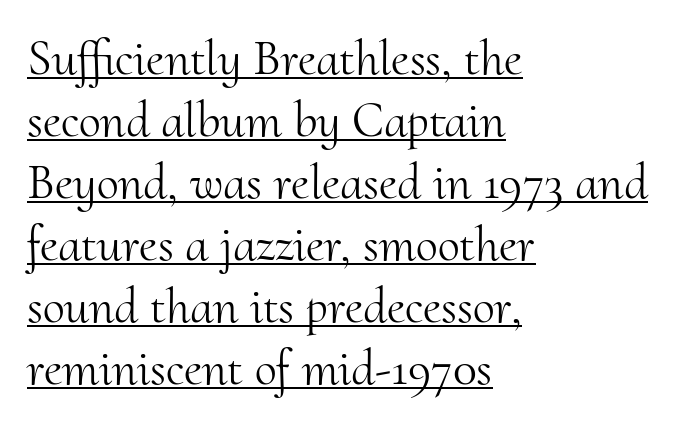
The sample's only ornament is a line tracing under the words. In CSS terms this would be text-align: left. Designer's note — italics off, roman on. These lines keep a tight, regular rhythm from letter to letter. The rendering uses natural spacing where letterforms have individual widths.
